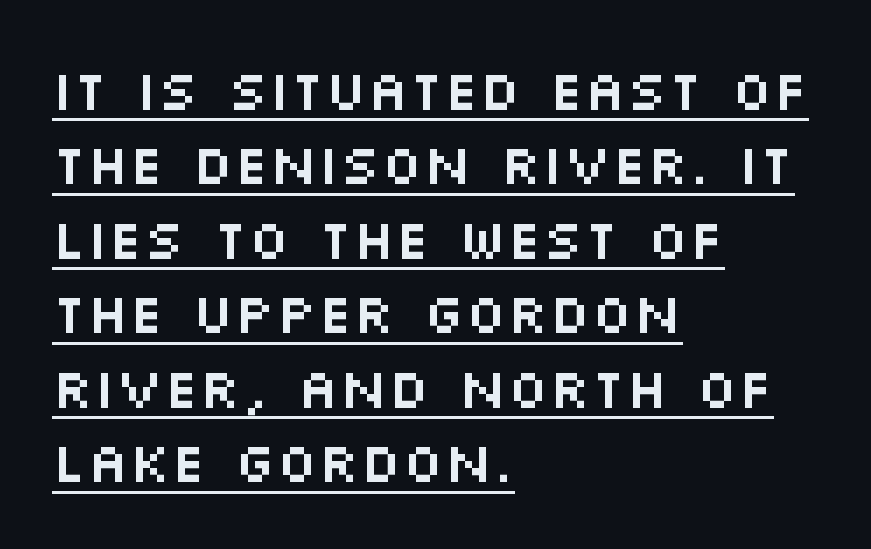
{"serif": "no", "italic": "no", "width": "wide", "stroke_contrast": "medium", "x_height": "large", "monospaced": "no", "underline": "yes", "align": "left", "line_spacing": "normal", "line_spacing_ratio": 1.33, "letter_spacing": "normal", "letter_spacing_em": 0.0, "glyph_px": 56}
